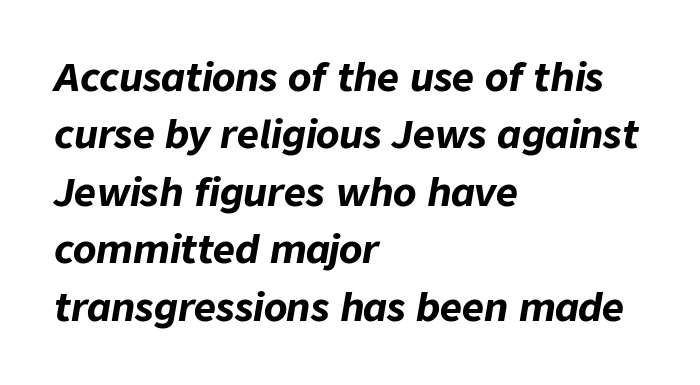
The passage shown is not underscored anywhere. Every character sits at an angle, as italics do. The characters look thick and weighty, a clear bold. If you drew a ruler down the left edge, every line would touch it.
